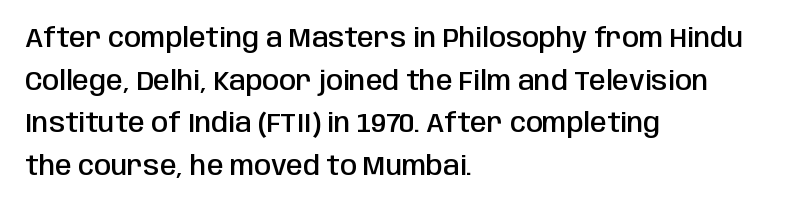
{"italic": "no", "bold": "semi", "underline": "no", "align": "left", "line_spacing": "normal", "line_spacing_ratio": 1.58, "letter_spacing": "normal", "letter_spacing_em": 0.0, "glyph_px": 27}
